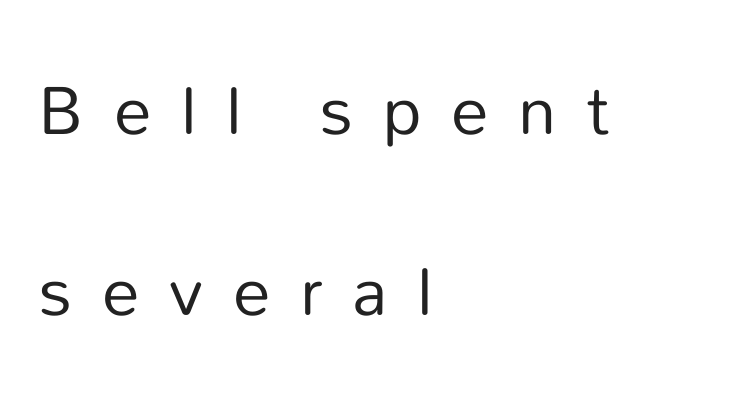
{"serif": "no", "italic": "no", "bold": "no", "weight": "regular", "width": "normal", "stroke_contrast": "low", "x_height": "medium", "monospaced": "no", "underline": "no", "align": "left", "line_spacing": "loose", "line_spacing_ratio": 2.42, "letter_spacing": "wide", "letter_spacing_em": 0.4, "glyph_px": 75}
